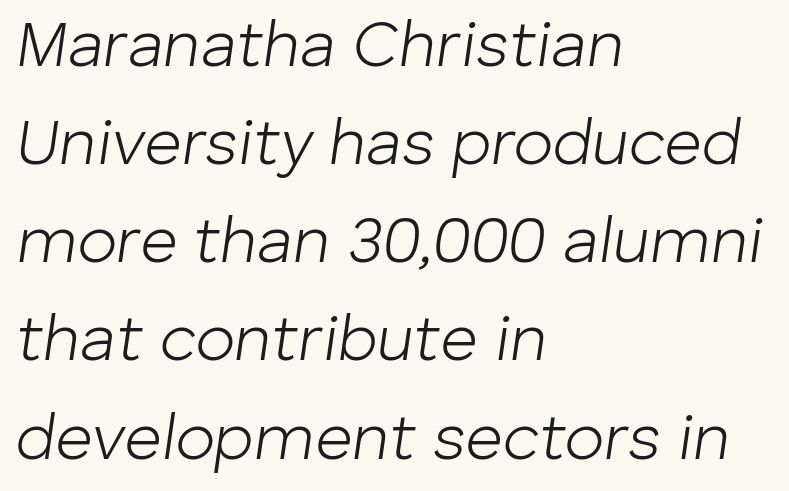
{"italic": "yes", "lean": "right", "slant_degrees": 8, "bold": "no", "weight": "light", "width": "normal", "stroke_contrast": "low", "x_height": "medium", "monospaced": "no", "underline": "no", "align": "left", "line_spacing": "normal", "line_spacing_ratio": 1.51, "letter_spacing": "normal", "letter_spacing_em": 0.0, "glyph_px": 65}
